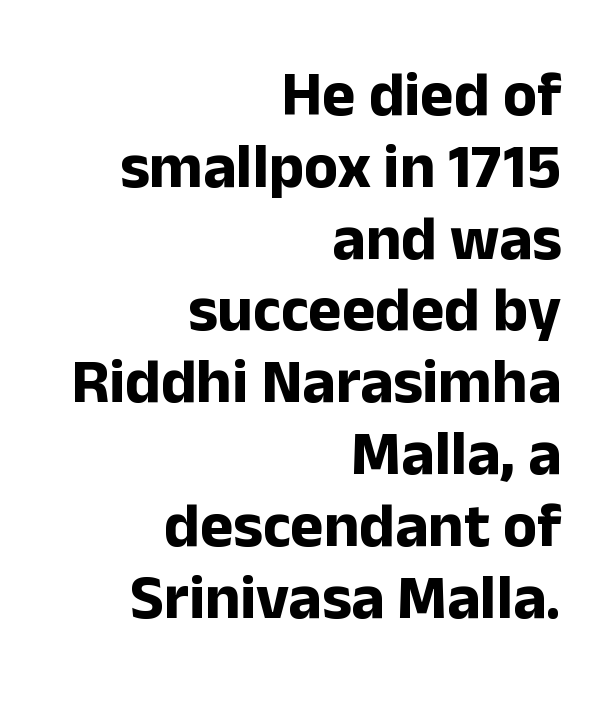
{"serif": "no", "italic": "no", "bold": "yes", "weight": "bold", "width": "normal", "stroke_contrast": "low", "x_height": "medium", "monospaced": "no", "underline": "no", "align": "right", "line_spacing": "tight", "line_spacing_ratio": 1.14, "letter_spacing": "normal", "letter_spacing_em": 0.0, "glyph_px": 63}
